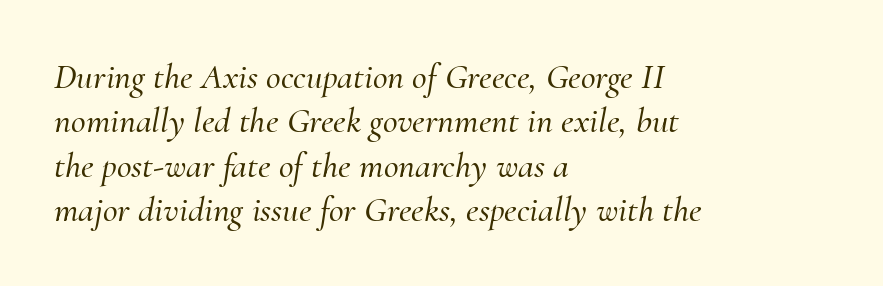
Q: Is the text italic (slanted)? A: Yes, it leans right by about 10 degrees.
Q: Is the typeface a serif or a sans-serif typeface? A: Serif.
Q: Is the text underlined? A: No.
Q: How is the paragraph aligned? A: Left-aligned.
Q: Is the spacing between letters normal or unusually wide? A: Normal.
Q: Width (condensed, normal, or wide)? A: Normal.
Q: Stroke contrast? A: Medium.
Q: x-height? A: Small.
Q: Monospaced? A: No.
